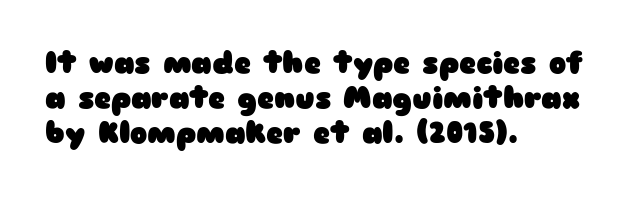
The image shows 29 px heavy, wide sans-serif type, upright; set left-aligned, line spacing 1.2x, normal letter spacing, not underlined; low stroke contrast and a medium x-height.
